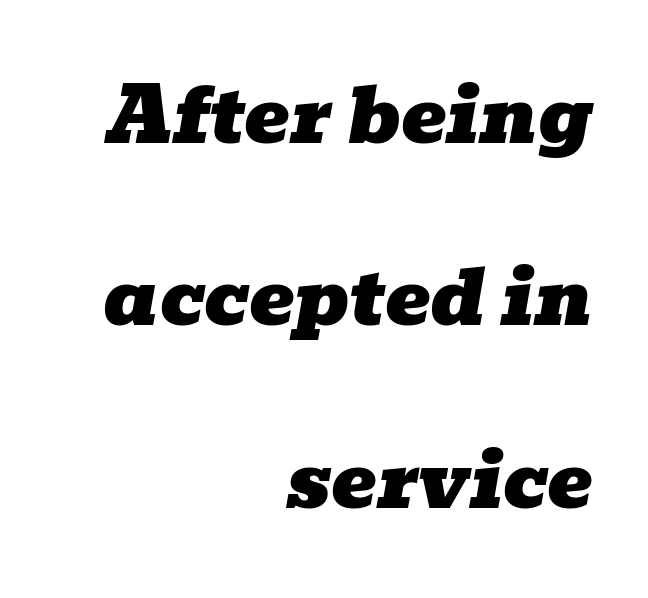
Whoever set this chose breathing room over compactness in the vertical rhythm. The text block is weighted toward the right margin, trailing off unevenly leftward. The face used here is rendered with its standard letterfit. Letters rest on an invisible, unmarked baseline.
